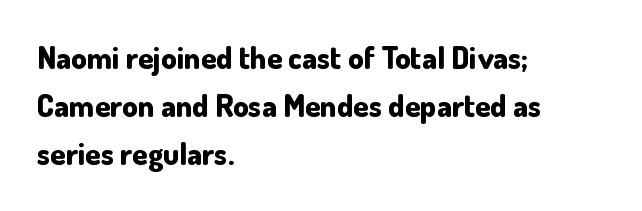
The image shows 31 px bold sans-serif type, upright; set left-aligned, normal line spacing (1.55x), normal letter spacing, not underlined; low stroke contrast and a small x-height.
